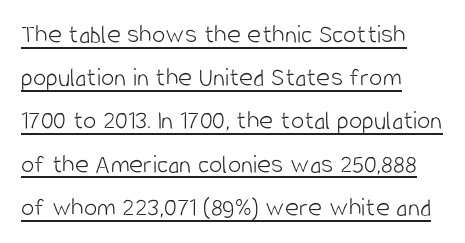
Q: Is the text bold? A: No.
Q: Is the text italic (slanted)? A: No, it is upright.
Q: Is the text underlined? A: Yes.
Q: How is the paragraph aligned? A: Left-aligned.
Q: Is the spacing between letters normal or unusually wide? A: Normal.
Q: Is the spacing between lines tight, normal or loose? A: Normal.
